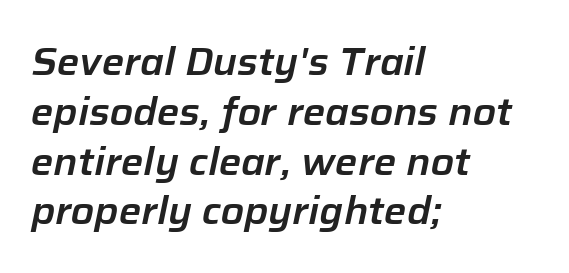
Looking at the ascenders, they clearly lean. The leading is moderate, giving the passage an even texture. The rendering keeps characters at their native spacing. The area under the type is left untouched.
